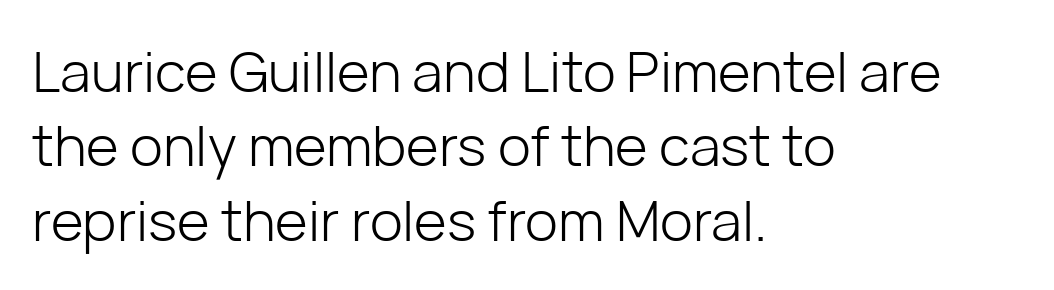
Q: Is the text bold? A: No.
Q: Is the text italic (slanted)? A: No, it is upright.
Q: Is the typeface a serif or a sans-serif typeface? A: Sans-serif.
Q: Is the text underlined? A: No.
Q: How is the paragraph aligned? A: Left-aligned.
Q: Is the spacing between letters normal or unusually wide? A: Normal.
Q: Is the spacing between lines tight, normal or loose? A: Normal.
Q: Width (condensed, normal, or wide)? A: Normal.
Q: Stroke contrast? A: Low.
Q: x-height? A: Medium.
Q: Monospaced? A: No.
